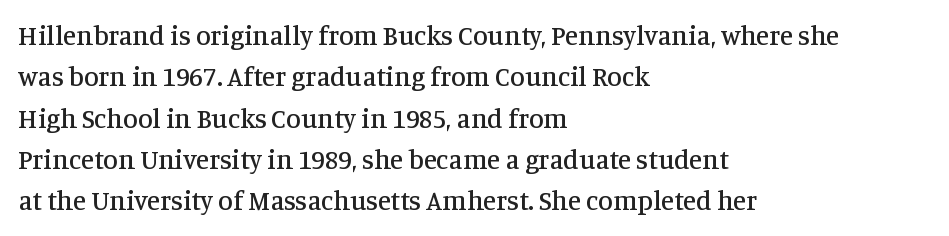
Q: Is the text italic (slanted)? A: No, it is upright.
Q: Is the text underlined? A: No.
Q: How is the paragraph aligned? A: Left-aligned.
Q: Is the spacing between letters normal or unusually wide? A: Normal.
Q: Is the spacing between lines tight, normal or loose? A: Normal.
